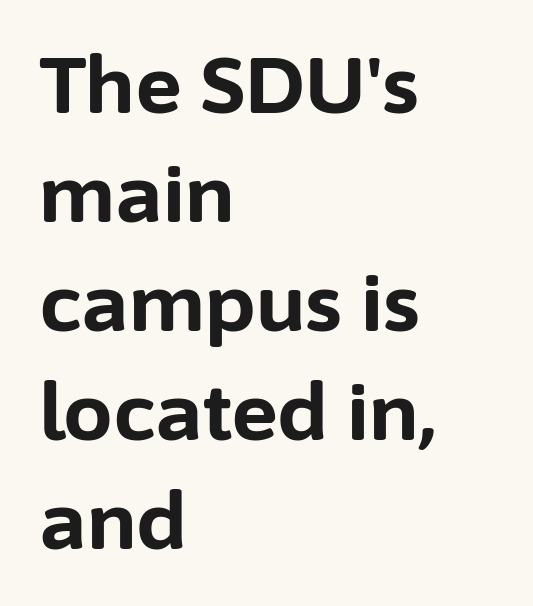
{"serif": "no", "italic": "no", "bold": "yes", "weight": "bold", "width": "normal", "stroke_contrast": "low", "x_height": "medium", "monospaced": "no", "underline": "no", "align": "left", "line_spacing": "normal", "line_spacing_ratio": 1.38, "letter_spacing": "normal", "letter_spacing_em": 0.0, "glyph_px": 79}
